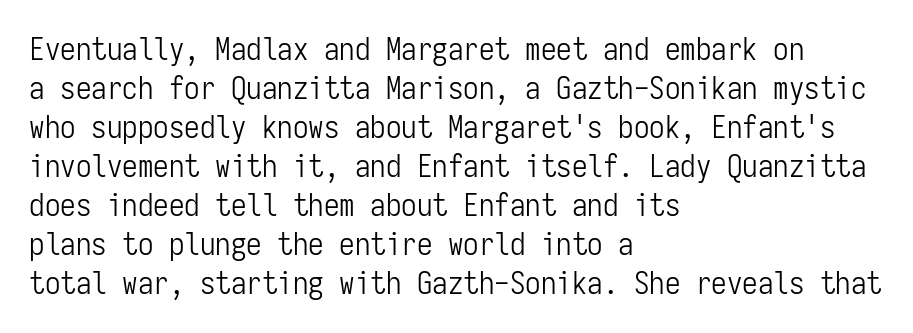
Q: Is the text bold? A: No.
Q: Is the text italic (slanted)? A: No, it is upright.
Q: Is the typeface a serif or a sans-serif typeface? A: Sans-serif.
Q: Is the text underlined? A: No.
Q: How is the paragraph aligned? A: Left-aligned.
Q: Is the spacing between letters normal or unusually wide? A: Normal.
Q: Is the spacing between lines tight, normal or loose? A: Normal.
Q: Width (condensed, normal, or wide)? A: Condensed.
Q: Stroke contrast? A: Low.
Q: x-height? A: Medium.
Q: Monospaced? A: Yes.
